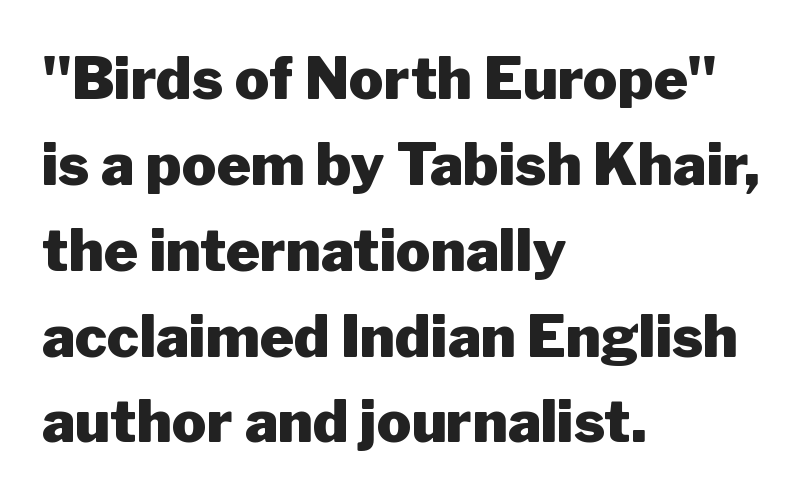
{"serif": "no", "italic": "no", "bold": "yes", "weight": "heavy", "width": "normal", "stroke_contrast": "low", "x_height": "medium", "monospaced": "no", "underline": "no", "align": "left", "line_spacing": "normal", "line_spacing_ratio": 1.48, "letter_spacing": "normal", "letter_spacing_em": 0.0, "glyph_px": 58}
